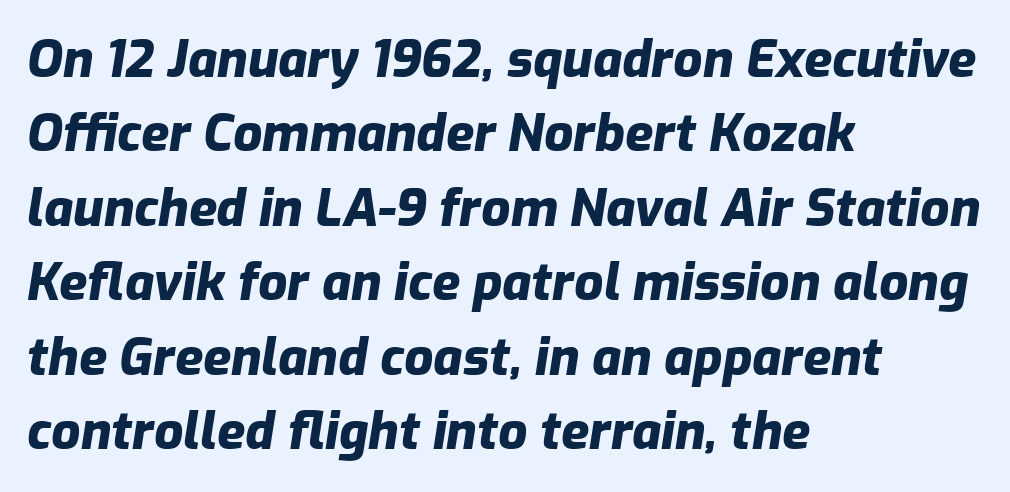
Q: Is the text bold? A: Yes.
Q: Is the text italic (slanted)? A: Yes, it leans right by about 9 degrees.
Q: Is the text underlined? A: No.
Q: How is the paragraph aligned? A: Left-aligned.
Q: Is the spacing between letters normal or unusually wide? A: Normal.
Q: Is the spacing between lines tight, normal or loose? A: Normal.
Q: Width (condensed, normal, or wide)? A: Normal.
Q: Stroke contrast? A: Low.
Q: x-height? A: Medium.
Q: Monospaced? A: No.
